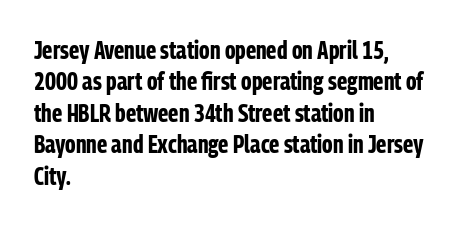
Q: Is the text bold? A: Yes.
Q: Is the text italic (slanted)? A: No, it is upright.
Q: Is the text underlined? A: No.
Q: How is the paragraph aligned? A: Left-aligned.
Q: Is the spacing between letters normal or unusually wide? A: Normal.
Q: Is the spacing between lines tight, normal or loose? A: Normal.
